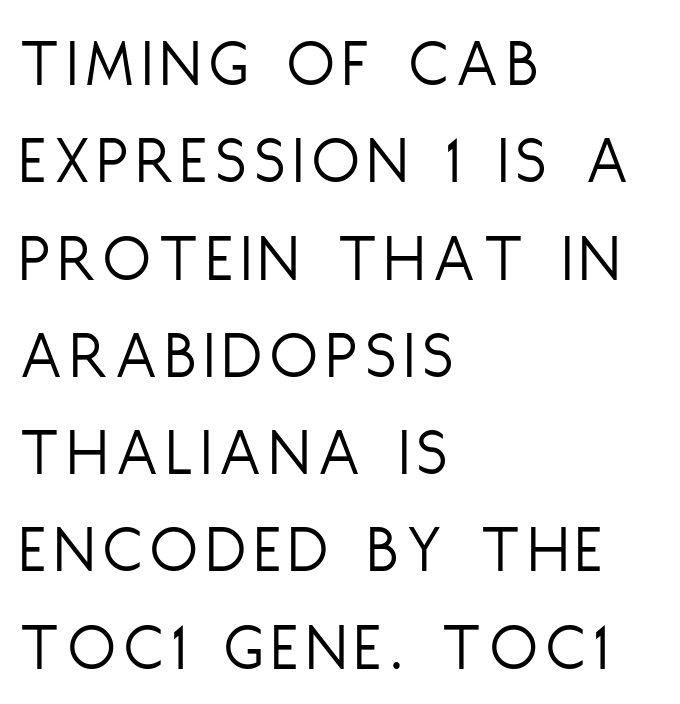
The image shows 69 px light, condensed sans-serif type, upright; set left-aligned, normal line spacing (1.41x), not underlined; low stroke contrast and a large x-height.
